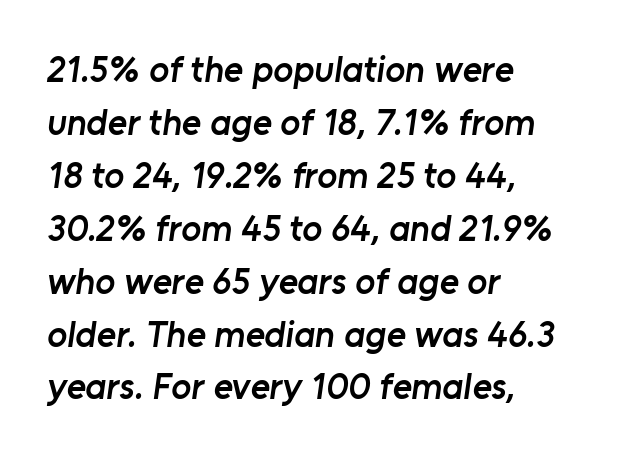
{"serif": "no", "bold": "semi", "weight": "semibold", "width": "normal", "stroke_contrast": "low", "x_height": "medium", "monospaced": "no", "underline": "no", "align": "left", "line_spacing": "normal", "line_spacing_ratio": 1.43, "letter_spacing": "normal", "letter_spacing_em": 0.0, "glyph_px": 37}
